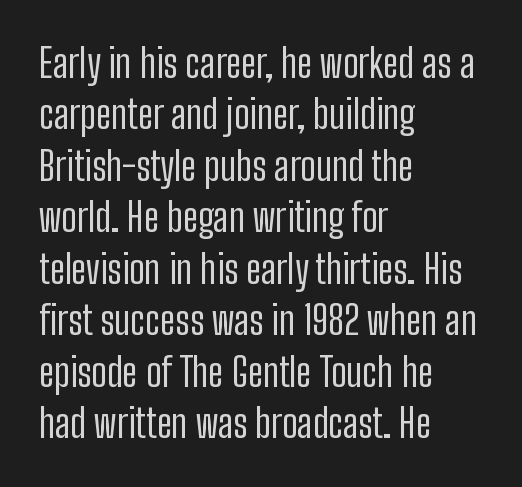
Q: Is the text bold? A: No.
Q: Is the text italic (slanted)? A: No, it is upright.
Q: Is the typeface a serif or a sans-serif typeface? A: Sans-serif.
Q: Is the text underlined? A: No.
Q: How is the paragraph aligned? A: Left-aligned.
Q: Is the spacing between letters normal or unusually wide? A: Normal.
Q: Is the spacing between lines tight, normal or loose? A: Normal.
Q: Width (condensed, normal, or wide)? A: Condensed.
Q: Stroke contrast? A: Low.
Q: x-height? A: Medium.
Q: Monospaced? A: No.
